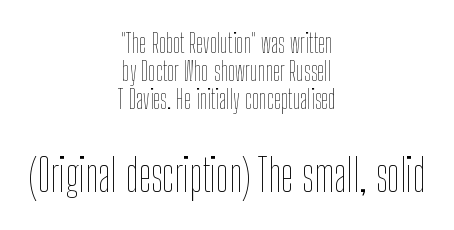
Closely set lines give the paragraph a compact silhouette. This sample has the flowing, uneven cadence of proportional lettering. The axis of the letterforms is exactly vertical. Descenders hang freely into open space.
